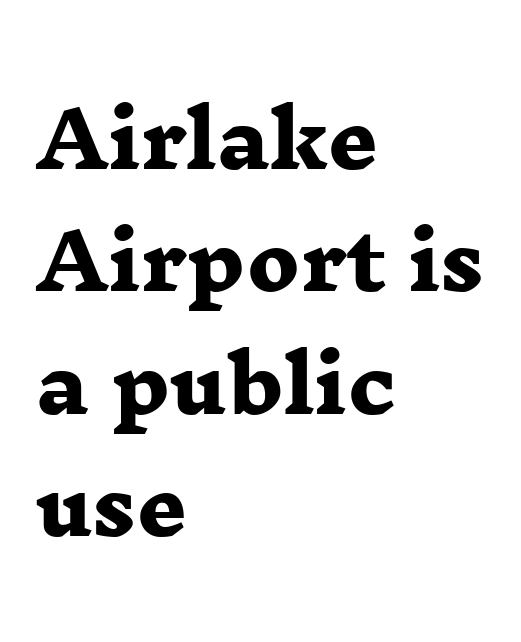
The image shows 78 px heavy, wide serif type; set left-aligned, normal line spacing (1.57x), normal letter spacing, not underlined; low stroke contrast and a medium x-height.
